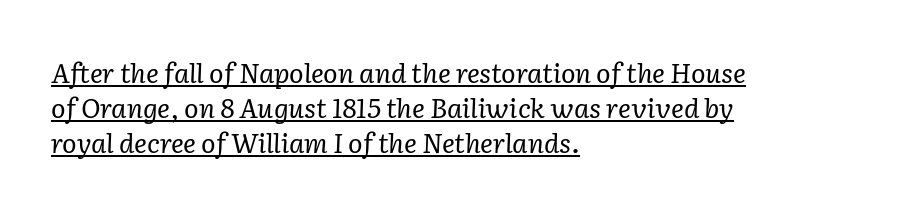
The image shows 27 px text type, italic (leaning right); set left-aligned, normal line spacing (1.29x), normal letter spacing, underlined.
